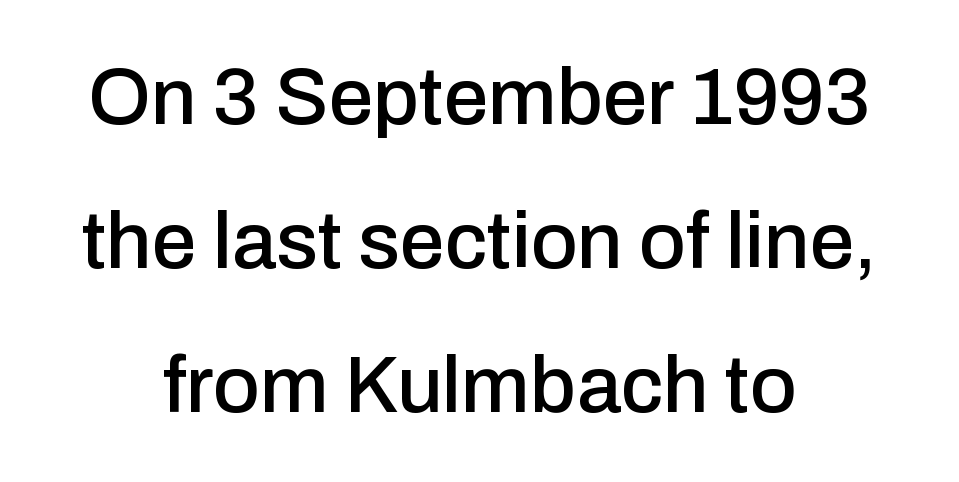
The image shows 80 px sans-serif type, upright; set centered, line spacing 1.8x, normal letter spacing, not underlined; low stroke contrast and a medium x-height.
